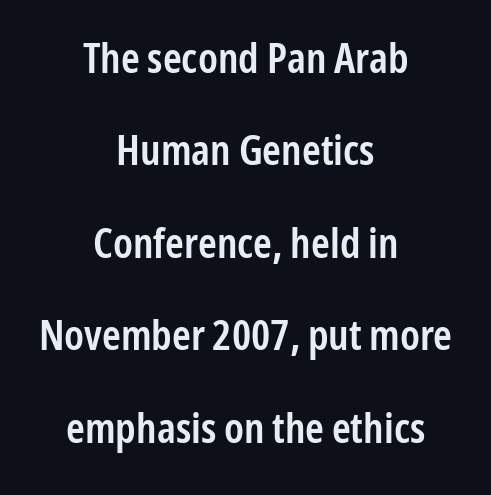
Q: Is the text bold? A: Semi-bold.
Q: Is the text italic (slanted)? A: No, it is upright.
Q: Is the typeface a serif or a sans-serif typeface? A: Sans-serif.
Q: Is the text underlined? A: No.
Q: How is the paragraph aligned? A: Centered.
Q: Is the spacing between letters normal or unusually wide? A: Normal.
Q: Is the spacing between lines tight, normal or loose? A: Loose.
Q: Width (condensed, normal, or wide)? A: Condensed.
Q: Stroke contrast? A: Low.
Q: x-height? A: Medium.
Q: Monospaced? A: No.
